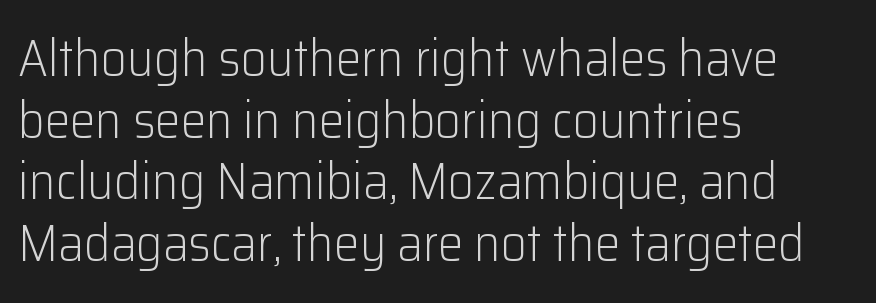
Q: Is the text bold? A: No.
Q: Is the text italic (slanted)? A: No, it is upright.
Q: Is the typeface a serif or a sans-serif typeface? A: Sans-serif.
Q: Is the text underlined? A: No.
Q: How is the paragraph aligned? A: Left-aligned.
Q: Is the spacing between letters normal or unusually wide? A: Normal.
Q: Width (condensed, normal, or wide)? A: Normal.
Q: Stroke contrast? A: Low.
Q: x-height? A: Medium.
Q: Monospaced? A: No.
